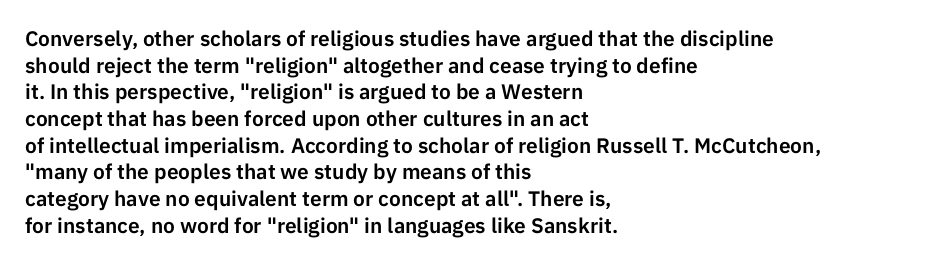
Q: Is the text italic (slanted)? A: No, it is upright.
Q: Is the text underlined? A: No.
Q: How is the paragraph aligned? A: Left-aligned.
Q: Is the spacing between letters normal or unusually wide? A: Normal.
Q: Is the spacing between lines tight, normal or loose? A: Normal.
